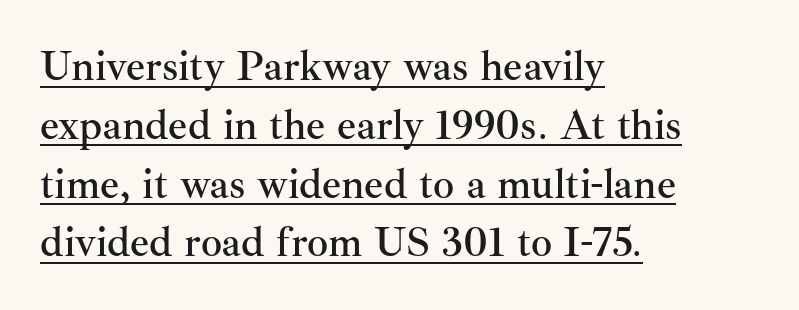
Q: Is the text italic (slanted)? A: No, it is upright.
Q: Is the typeface a serif or a sans-serif typeface? A: Serif.
Q: Is the text underlined? A: Yes.
Q: How is the paragraph aligned? A: Left-aligned.
Q: Is the spacing between letters normal or unusually wide? A: Normal.
Q: Is the spacing between lines tight, normal or loose? A: Normal.
Q: Width (condensed, normal, or wide)? A: Normal.
Q: Stroke contrast? A: Medium.
Q: x-height? A: Small.
Q: Monospaced? A: No.
